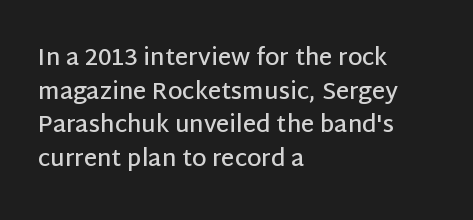
{"italic": "no", "bold": "semi", "underline": "no", "align": "left", "line_spacing": "normal", "line_spacing_ratio": 1.46, "letter_spacing": "normal", "letter_spacing_em": 0.0, "glyph_px": 23}
